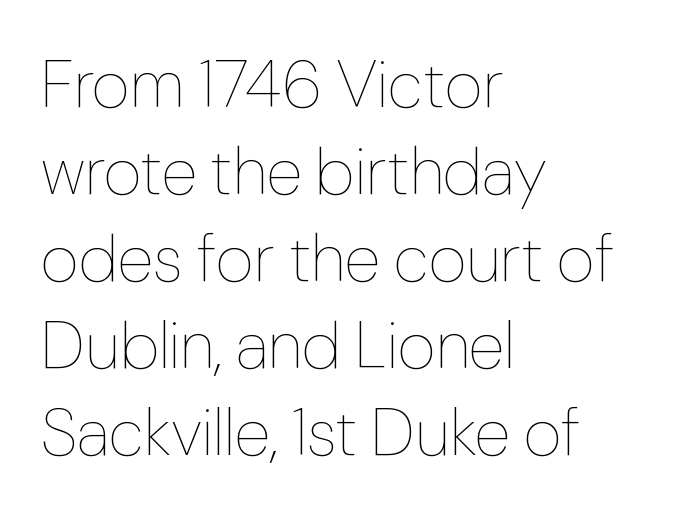
The image shows 66 px thin type, upright; set left-aligned, normal line spacing (1.32x), normal letter spacing, not underlined; low stroke contrast and a medium x-height.
